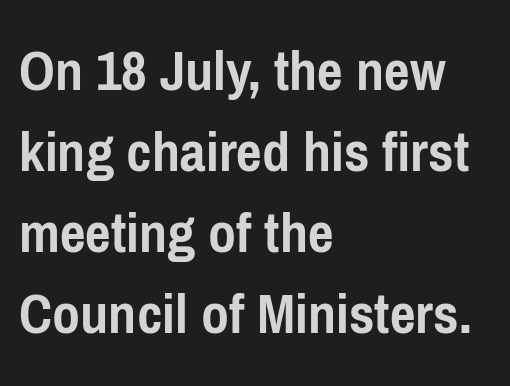
Letter spacing: default. This is roman type, the default non-slanted kind. The typeface chosen for these lines omits serifs. Notice how the passage keeps a crisp vertical edge on the left only.
